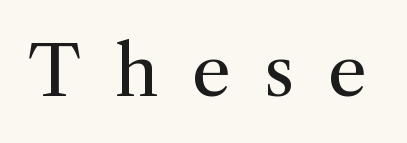
Q: Is the text bold? A: No.
Q: Is the text italic (slanted)? A: No, it is upright.
Q: Is the typeface a serif or a sans-serif typeface? A: Serif.
Q: Is the text underlined? A: No.
Q: Is the spacing between letters normal or unusually wide? A: Unusually wide.
Q: Width (condensed, normal, or wide)? A: Normal.
Q: Stroke contrast? A: Medium.
Q: x-height? A: Medium.
Q: Monospaced? A: No.
